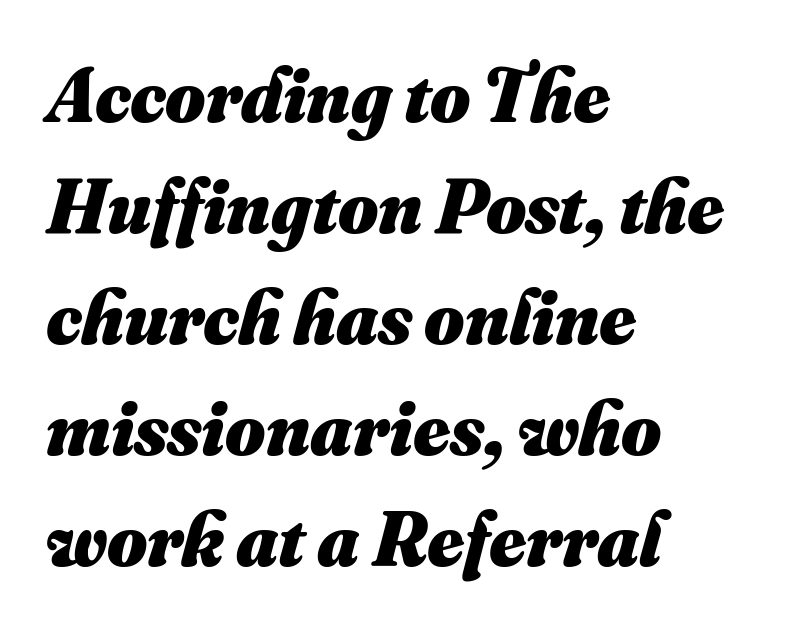
Q: Is the text bold? A: Yes.
Q: Is the text underlined? A: No.
Q: How is the paragraph aligned? A: Left-aligned.
Q: Is the spacing between letters normal or unusually wide? A: Normal.
Q: Is the spacing between lines tight, normal or loose? A: Normal.
Q: Width (condensed, normal, or wide)? A: Normal.
Q: Stroke contrast? A: Medium.
Q: x-height? A: Small.
Q: Monospaced? A: No.
